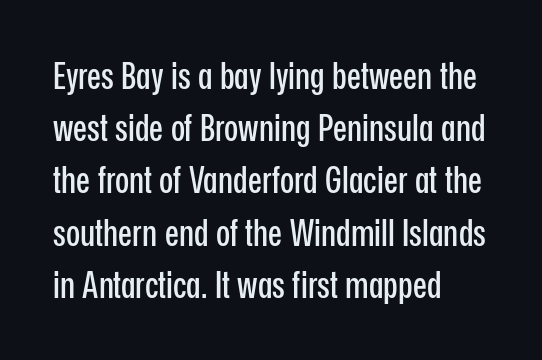
The image shows 37 px condensed sans-serif type, upright; set left-aligned, normal line spacing (1.41x), normal letter spacing, not underlined; low stroke contrast and a medium x-height.
